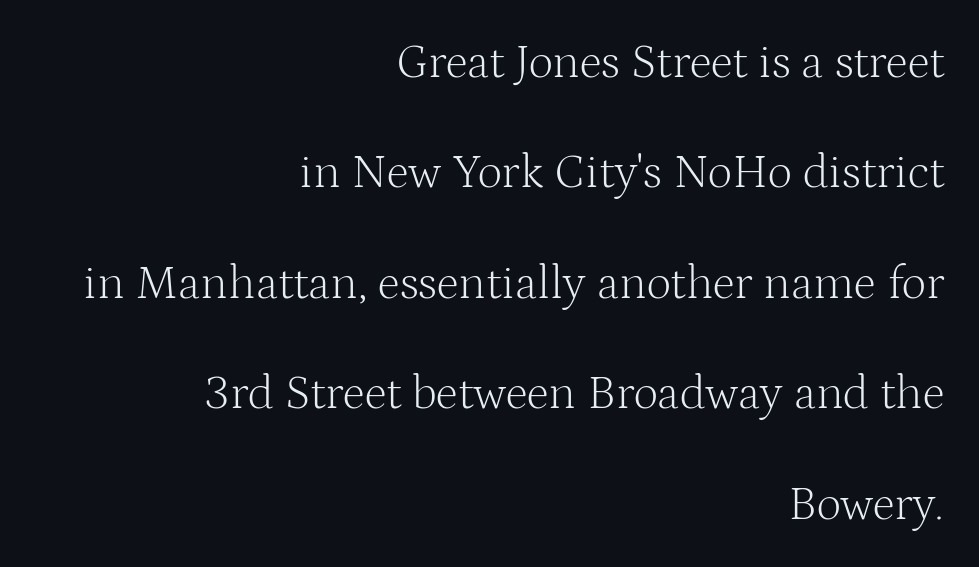
Q: Is the text bold? A: No.
Q: Is the text italic (slanted)? A: No, it is upright.
Q: Is the typeface a serif or a sans-serif typeface? A: Serif.
Q: Is the text underlined? A: No.
Q: How is the paragraph aligned? A: Right-aligned.
Q: Is the spacing between letters normal or unusually wide? A: Normal.
Q: Is the spacing between lines tight, normal or loose? A: Loose.
Q: Width (condensed, normal, or wide)? A: Normal.
Q: Stroke contrast? A: Medium.
Q: x-height? A: Medium.
Q: Monospaced? A: No.
